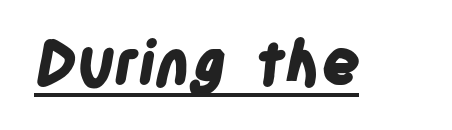
Q: Is the text bold? A: Yes.
Q: Is the typeface a serif or a sans-serif typeface? A: Sans-serif.
Q: Is the text underlined? A: Yes.
Q: Is the spacing between letters normal or unusually wide? A: Normal.
Q: Width (condensed, normal, or wide)? A: Condensed.
Q: Stroke contrast? A: Low.
Q: x-height? A: Large.
Q: Monospaced? A: No.
